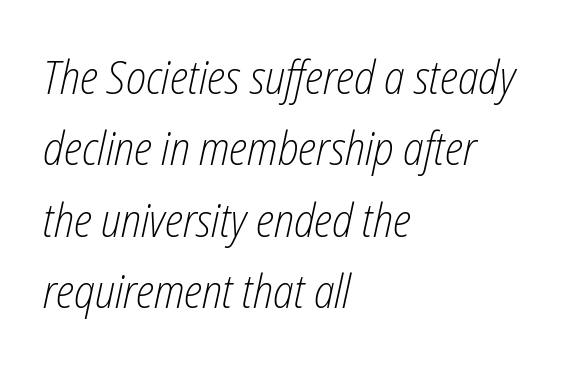
The image shows 47 px light, condensed type, italic (leaning right); set left-aligned, normal line spacing (1.52x), normal letter spacing, not underlined; low stroke contrast and a medium x-height.
